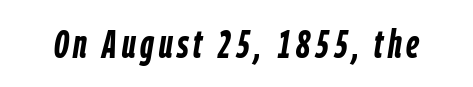
The image shows 39 px semibold, condensed type, italic (leaning right); set not underlined; low stroke contrast and a medium x-height.
